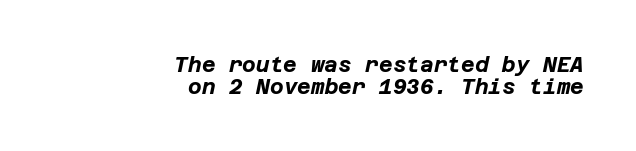
These lines stack with their right ends in a neat column. Summary of vertical rhythm: compact, with narrow interline spacing. Rule under the text: the space is simply empty. The passage shown has conventional tracking throughout. Look at the stroke-to-counter ratio: heavy, a bold.
